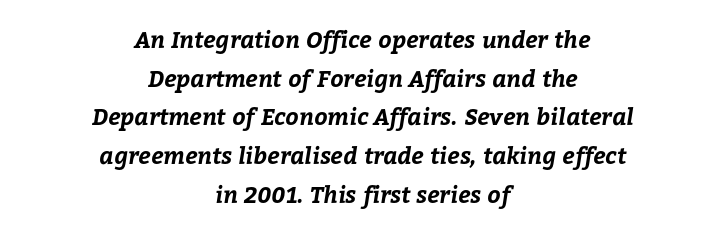
{"bold": "yes", "underline": "no", "align": "center", "line_spacing": "normal", "line_spacing_ratio": 1.68, "letter_spacing": "normal", "letter_spacing_em": 0.0, "glyph_px": 23}
